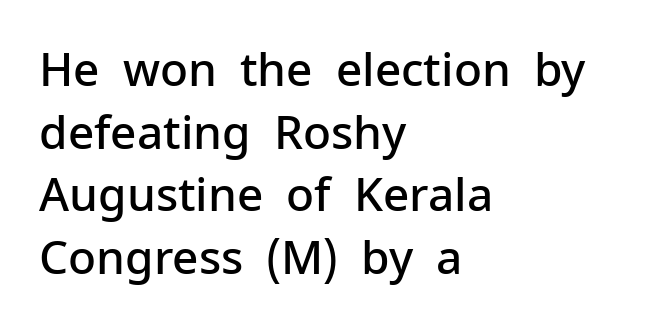
{"serif": "no", "italic": "no", "bold": "semi", "weight": "semibold", "width": "normal", "stroke_contrast": "low", "x_height": "medium", "monospaced": "no", "underline": "no", "align": "left", "line_spacing": "normal", "line_spacing_ratio": 1.36, "letter_spacing": "normal", "letter_spacing_em": 0.0, "glyph_px": 46}
